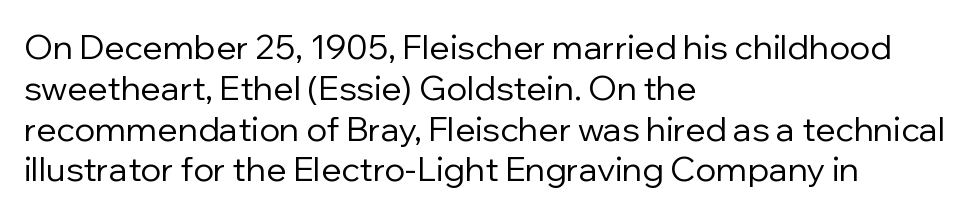
{"serif": "no", "italic": "no", "bold": "no", "weight": "regular", "width": "normal", "stroke_contrast": "low", "x_height": "medium", "monospaced": "no", "underline": "no", "align": "left", "line_spacing_ratio": 1.2, "letter_spacing": "normal", "letter_spacing_em": 0.0, "glyph_px": 34}
